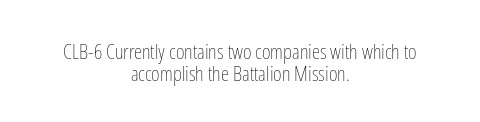
The string is rendered with underlining switched off. Tall strokes in this sample are plumb rather than angled. Quick note: interline space is minimal. Ink coverage per letter is moderate at most.
